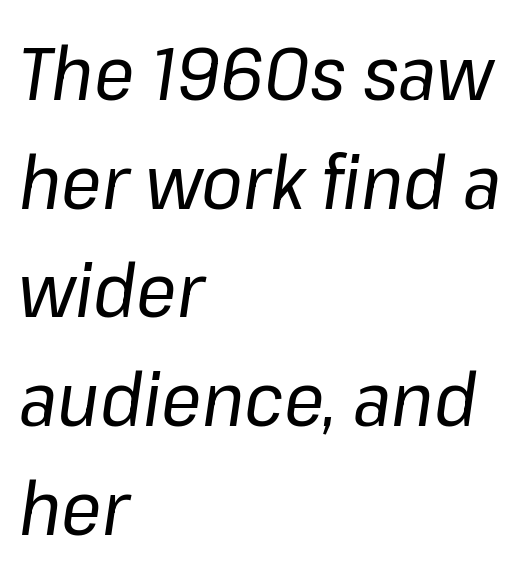
Q: Is the text bold? A: No.
Q: Is the text italic (slanted)? A: Yes, it leans right by about 8 degrees.
Q: Is the text underlined? A: No.
Q: How is the paragraph aligned? A: Left-aligned.
Q: Is the spacing between letters normal or unusually wide? A: Normal.
Q: Is the spacing between lines tight, normal or loose? A: Normal.
Q: Width (condensed, normal, or wide)? A: Normal.
Q: Stroke contrast? A: Low.
Q: x-height? A: Medium.
Q: Monospaced? A: No.
